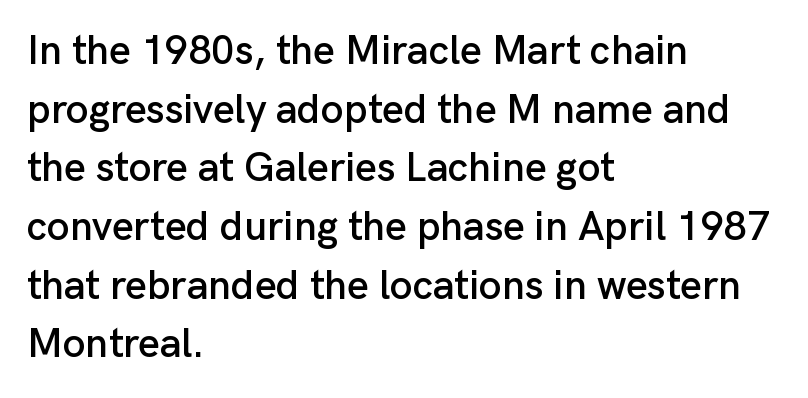
The image shows 41 px sans-serif type, upright; set left-aligned, normal line spacing (1.43x), normal letter spacing, not underlined; low stroke contrast and a medium x-height.
